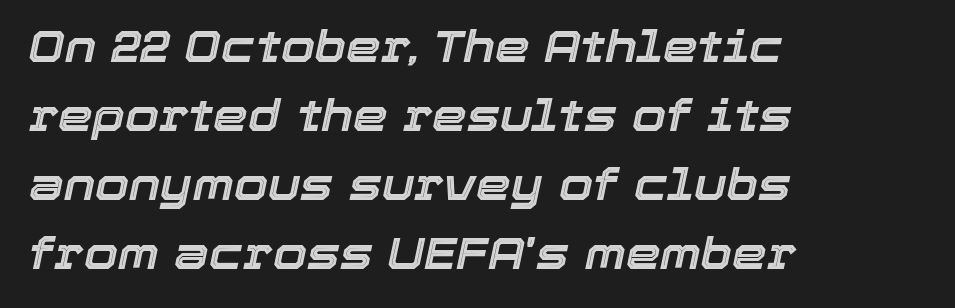
The image shows 44 px text type, italic (leaning right); set left-aligned, normal line spacing (1.57x), normal letter spacing, not underlined; a medium x-height.
